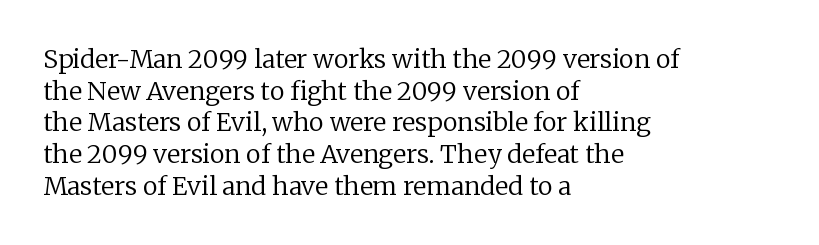
The characters are drawn with everyday or finer stroke widths. The string is rendered with underlining switched off. Leading matches the norm, producing a regular column. This sample uses plain, unmodified letter spacing.
